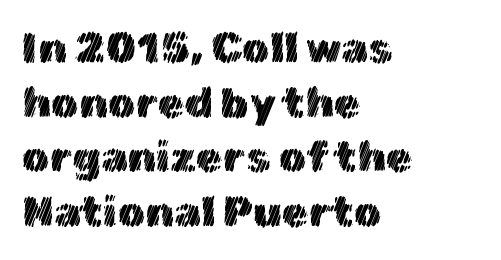
Q: Is the text italic (slanted)? A: No, it is upright.
Q: Is the text underlined? A: No.
Q: How is the paragraph aligned? A: Left-aligned.
Q: Is the spacing between letters normal or unusually wide? A: Normal.
Q: Is the spacing between lines tight, normal or loose? A: Normal.
Q: Width (condensed, normal, or wide)? A: Normal.
Q: x-height? A: Medium.
Q: Monospaced? A: No.
